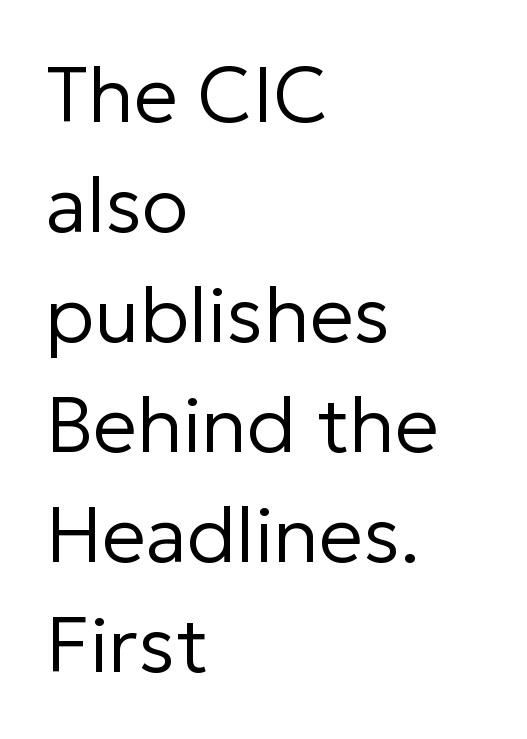
What's the leading like? Ordinary, nothing unusual. The string is rendered with underlining switched off. Here the designer chose a conventional face with non-uniform glyph widths. Standard letterfit; no display-style spreading of the glyphs. Type style note: lacks serifs.
